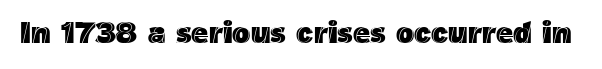
Observe the ordinary spacing: letters are neighbours, not strangers. The baseline area is clear. The letters advance in unequal steps, a hallmark of proportional type. Vertical strokes here are truly vertical.
